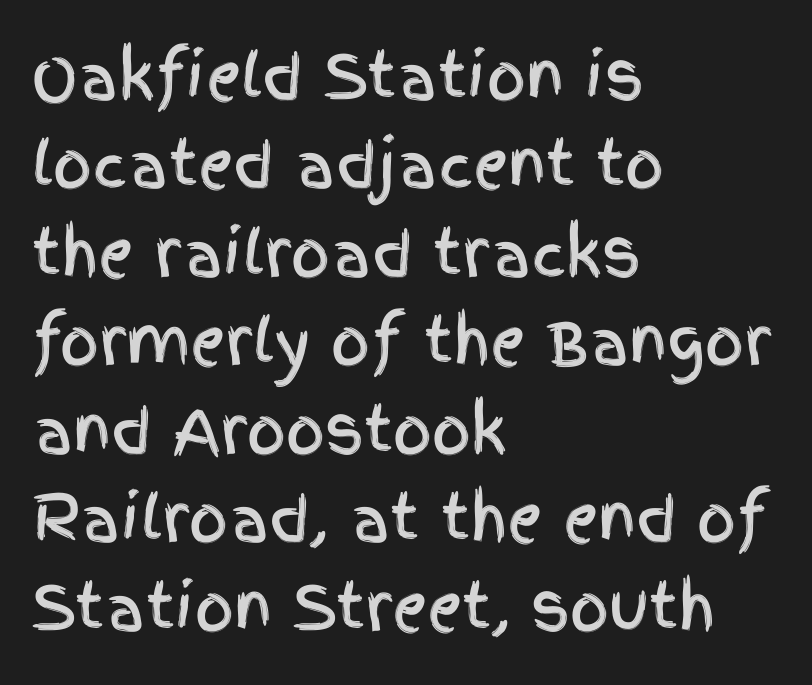
{"serif": "no", "italic": "no", "width": "condensed", "x_height": "large", "monospaced": "no", "underline": "no", "align": "left", "line_spacing": "normal", "line_spacing_ratio": 1.45, "letter_spacing": "normal", "letter_spacing_em": 0.0, "glyph_px": 61}
